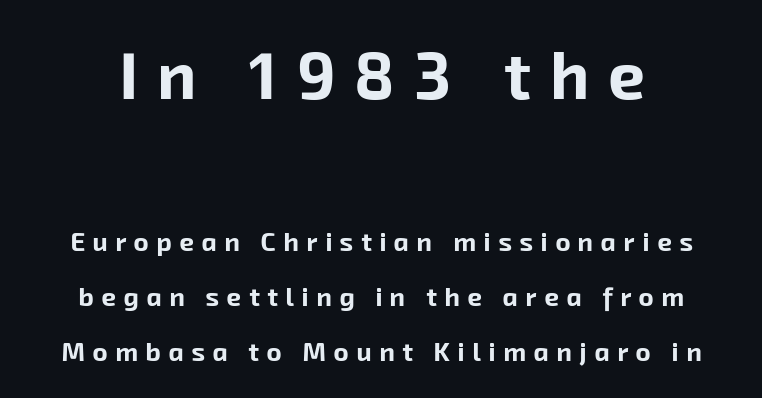
The image shows 66 px bold sans-serif type; set loose line spacing (2.11x), unusually wide letter spacing (+0.29 em), not underlined; the first (top) block is 2.54x larger; low stroke contrast and a medium x-height.
